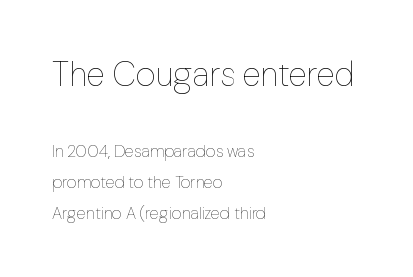
The image shows 34 px thin type, upright; set left-aligned, line spacing 1.8x, normal letter spacing, not underlined; the first (top) block is 2.0x larger; low stroke contrast and a medium x-height.
